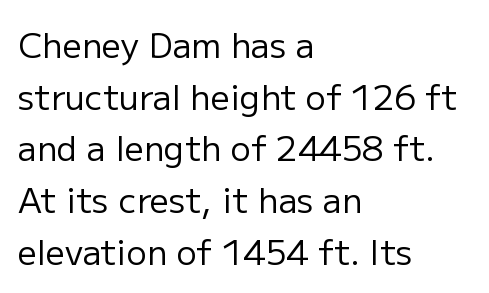
Q: Is the text bold? A: No.
Q: Is the text italic (slanted)? A: No, it is upright.
Q: Is the typeface a serif or a sans-serif typeface? A: Sans-serif.
Q: Is the text underlined? A: No.
Q: How is the paragraph aligned? A: Left-aligned.
Q: Is the spacing between letters normal or unusually wide? A: Normal.
Q: Is the spacing between lines tight, normal or loose? A: Normal.
Q: Width (condensed, normal, or wide)? A: Normal.
Q: Stroke contrast? A: Low.
Q: x-height? A: Medium.
Q: Monospaced? A: No.
